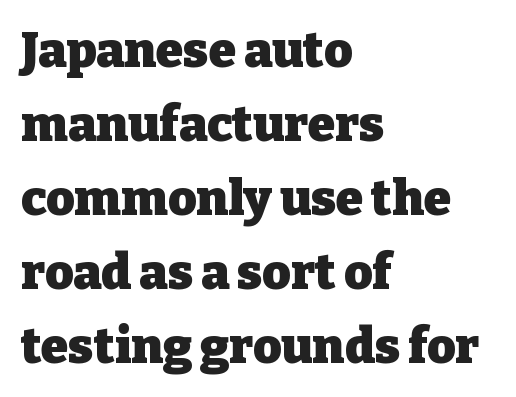
The image shows 49 px heavy serif type, upright; set left-aligned, normal line spacing (1.51x), normal letter spacing, not underlined; low stroke contrast and a medium x-height.
